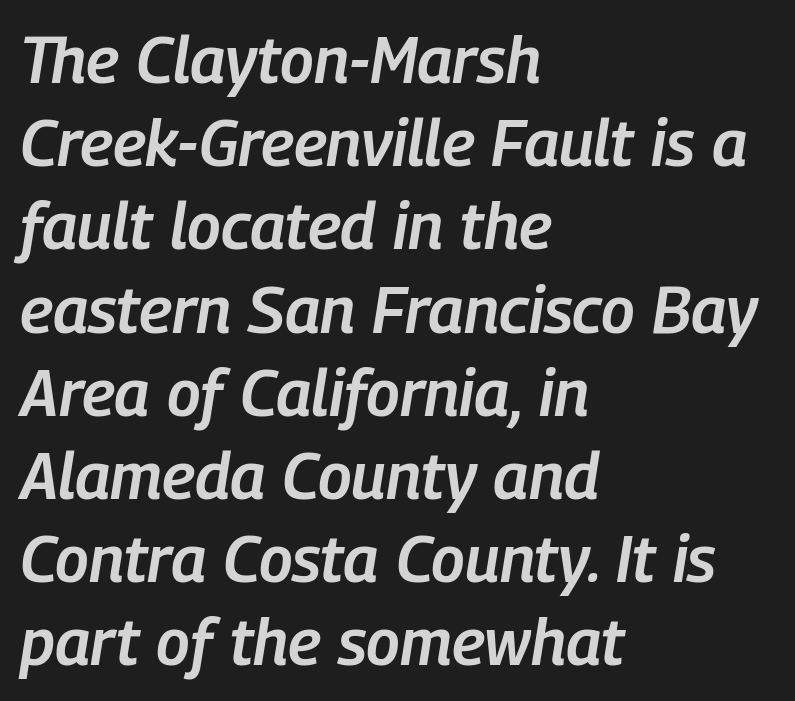
{"italic": "yes", "lean": "right", "slant_degrees": 9, "bold": "semi", "weight": "semibold", "width": "condensed", "stroke_contrast": "low", "x_height": "medium", "monospaced": "no", "underline": "no", "align": "left", "line_spacing": "normal", "line_spacing_ratio": 1.28, "letter_spacing": "normal", "letter_spacing_em": 0.0, "glyph_px": 65}
